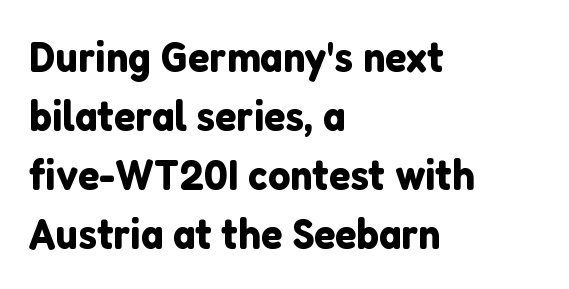
This sample uses a sans-serif face. Words float on clear page, feet unadorned. Nothing unusual about the tracking: characters are spaced as the font intends. The axis of the letterforms is exactly vertical. The rendering uses a moderate line-height, typical for paragraphs.
